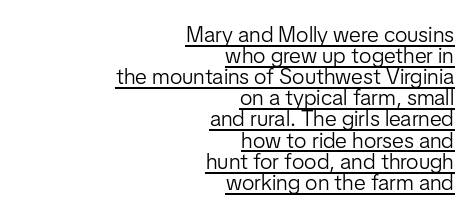
Stroke thickness stays within the range of a standard reading face or lighter. Every word sits above its own underline. Is there any slant? The stems are plumb. Leading is clearly below the norm, producing a dense column. Honestly, the letter spacing is just normal — you wouldn't notice it. All the whitespace from short lines collects on the left.
